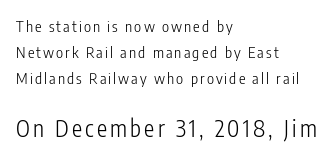
The type sits square on the baseline with zero lean. Honestly, there is no underline to notice here at all. The block sitting lower on the canvas is the one with enlarged characters. Compared with a typical body face, this is equally light or lighter still. The rendering anchors every line to the left-hand side.
